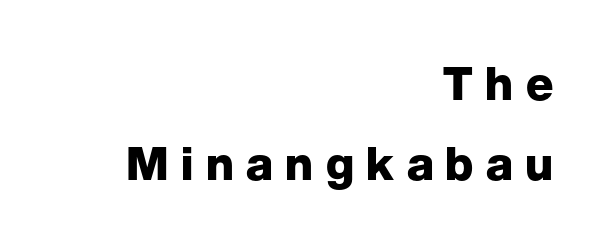
No feet cap the strokes, marking this as sans-serif type. Italic: no, the glyphs are upright roman. There is plenty of visible air inserted between adjacent glyphs. Weight check: bold — yes, fully. Letters rest on an invisible, unmarked baseline.
